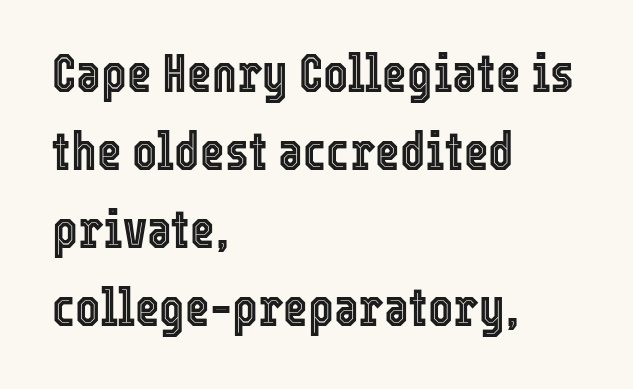
Here the glyphs are tracked normally, forming tight word shapes. This rendering features lettering with no underline. If you drew a line through each stem, it would be perfectly vertical. The lines are quadded left.
